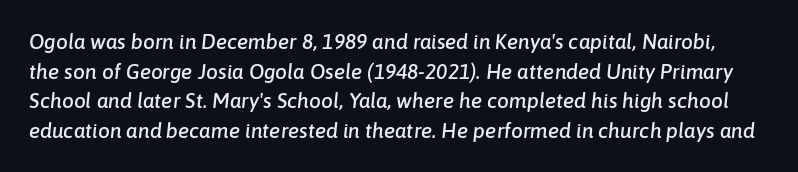
The image shows 21 px text type, italic (leaning right); set normal line spacing (1.41x), normal letter spacing, not underlined.
